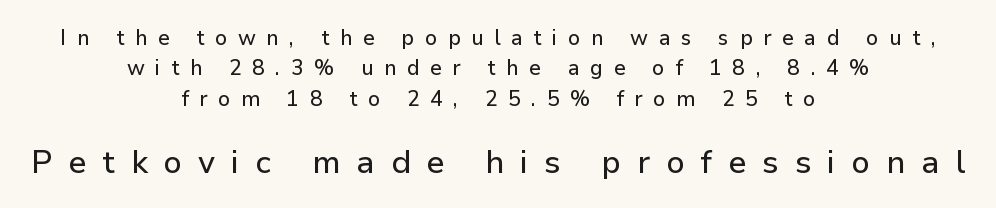
{"serif": "no", "italic": "no", "width": "normal", "stroke_contrast": "low", "x_height": "medium", "monospaced": "no", "underline": "no", "align": "center", "line_spacing": "normal", "line_spacing_ratio": 1.45, "letter_spacing": "wide", "letter_spacing_em": 0.5, "larger_block": "second", "size_ratio": 1.52, "glyph_px": 32}
